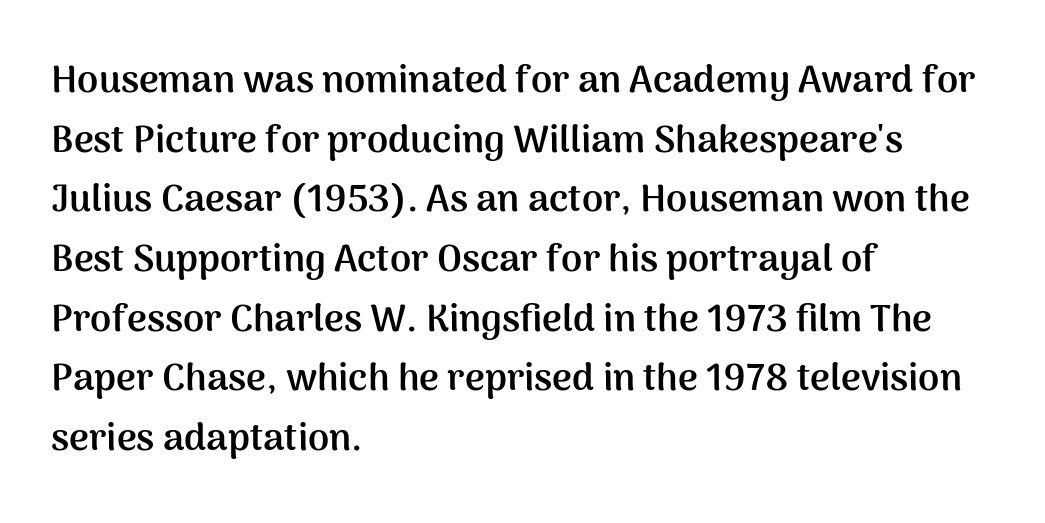
Q: Is the text bold? A: Yes.
Q: Is the text italic (slanted)? A: No, it is upright.
Q: Is the typeface a serif or a sans-serif typeface? A: Sans-serif.
Q: Is the text underlined? A: No.
Q: How is the paragraph aligned? A: Left-aligned.
Q: Is the spacing between letters normal or unusually wide? A: Normal.
Q: Is the spacing between lines tight, normal or loose? A: Normal.
Q: Width (condensed, normal, or wide)? A: Normal.
Q: Stroke contrast? A: Medium.
Q: x-height? A: Medium.
Q: Monospaced? A: No.
